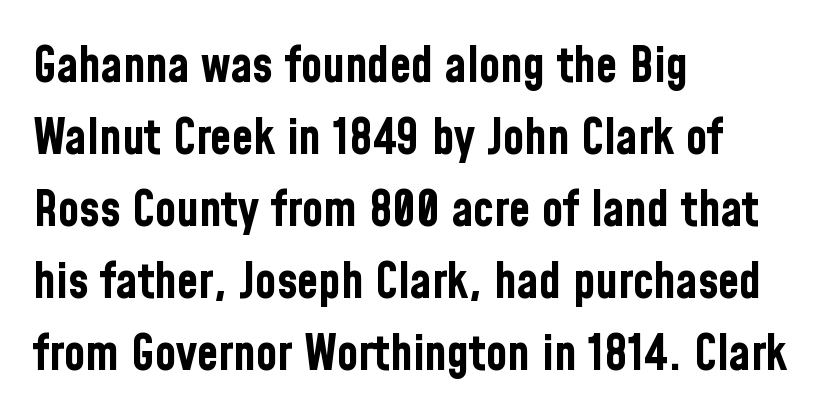
The image shows 49 px bold, condensed sans-serif type, upright; set left-aligned, normal line spacing (1.47x), normal letter spacing, not underlined; low stroke contrast and a medium x-height.
